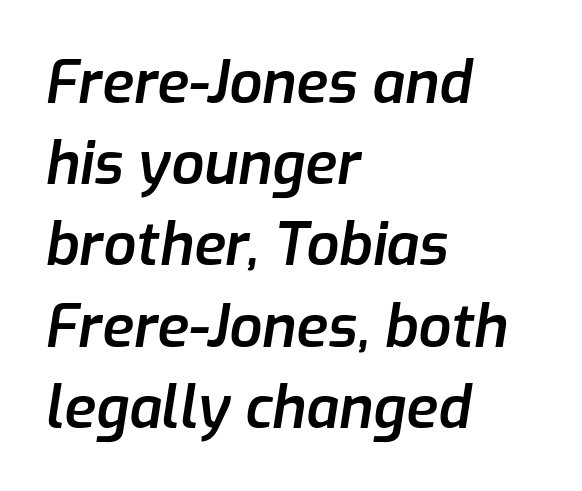
Q: Is the text bold? A: Semi-bold.
Q: Is the text italic (slanted)? A: Yes, it leans right by about 9 degrees.
Q: Is the text underlined? A: No.
Q: How is the paragraph aligned? A: Left-aligned.
Q: Is the spacing between letters normal or unusually wide? A: Normal.
Q: Is the spacing between lines tight, normal or loose? A: Normal.
Q: Width (condensed, normal, or wide)? A: Normal.
Q: Stroke contrast? A: Low.
Q: x-height? A: Medium.
Q: Monospaced? A: No.
